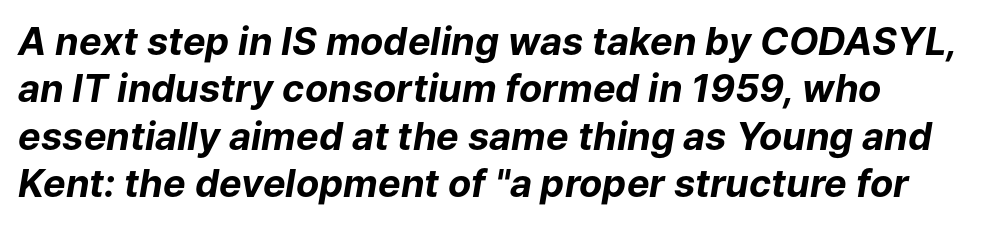
Spacing between characters is what you'd get straight out of the box. Looking at the ascenders, they clearly lean. Regarding leading, the lines here are spaced in the standard way. Thick stems and heavy bowls — unmistakably bold. Varying glyph widths throughout — classic text-font behaviour. Honestly, there is no underline to notice here at all.
